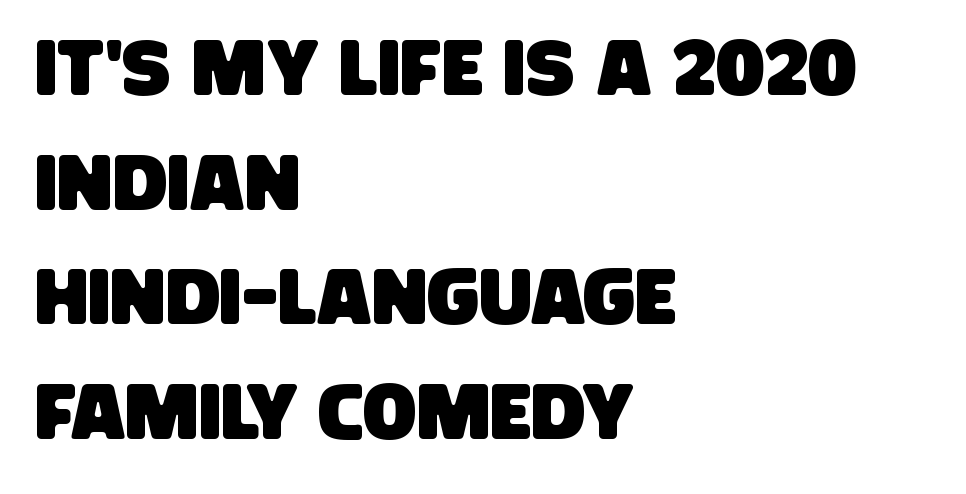
{"serif": "no", "width": "condensed", "stroke_contrast": "low", "x_height": "large", "monospaced": "no", "underline": "no", "align": "left", "line_spacing": "normal", "line_spacing_ratio": 1.45, "letter_spacing": "normal", "letter_spacing_em": 0.0, "glyph_px": 79}
